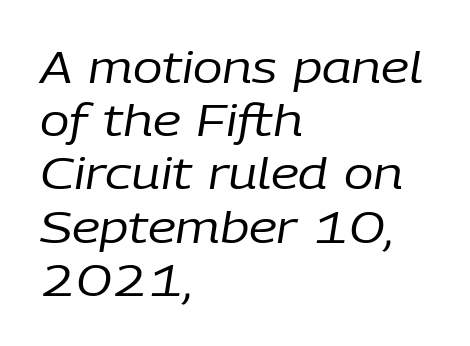
Short note: letters normally spaced. Underline: absent. Stems and bowls with no extra thickness — not bold. The lines in this sample share a left origin and differ only in where they stop. Characters are canted at an angle relative to the baseline's perpendicular. Each letter keeps its own natural width here, so spacing adapts to shape.
